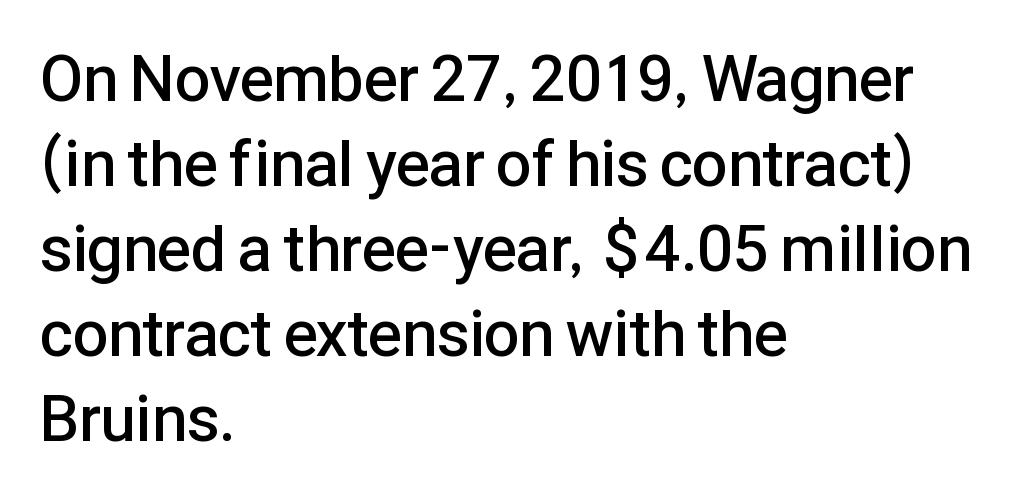
The image shows 64 px semibold sans-serif type, upright; set left-aligned, normal line spacing (1.33x), normal letter spacing, not underlined; low stroke contrast and a medium x-height.
